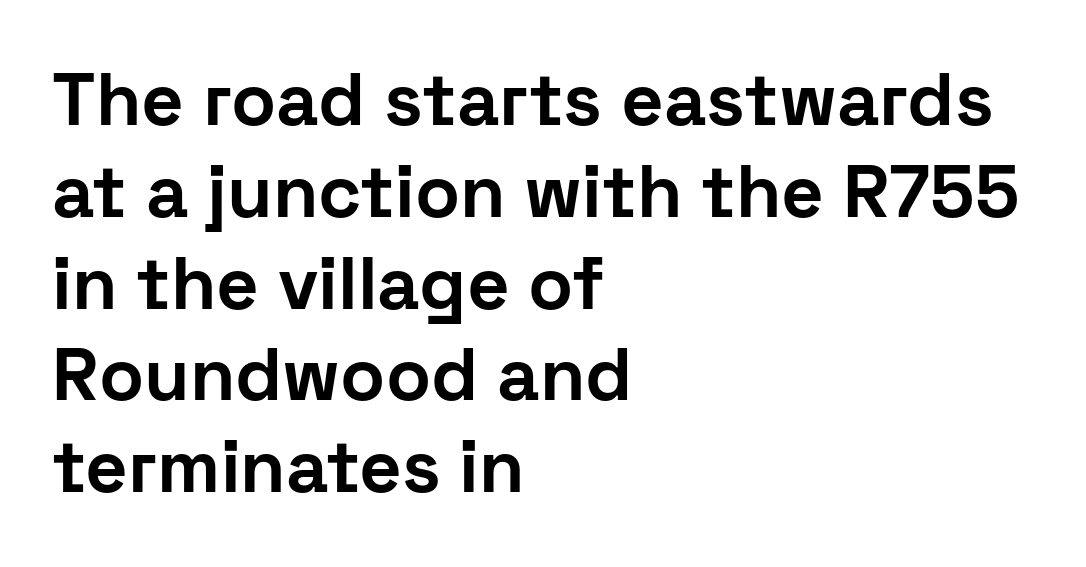
Q: Is the text bold? A: Yes.
Q: Is the text italic (slanted)? A: No, it is upright.
Q: Is the typeface a serif or a sans-serif typeface? A: Sans-serif.
Q: Is the text underlined? A: No.
Q: How is the paragraph aligned? A: Left-aligned.
Q: Is the spacing between letters normal or unusually wide? A: Normal.
Q: Width (condensed, normal, or wide)? A: Normal.
Q: Stroke contrast? A: Low.
Q: x-height? A: Medium.
Q: Monospaced? A: No.
